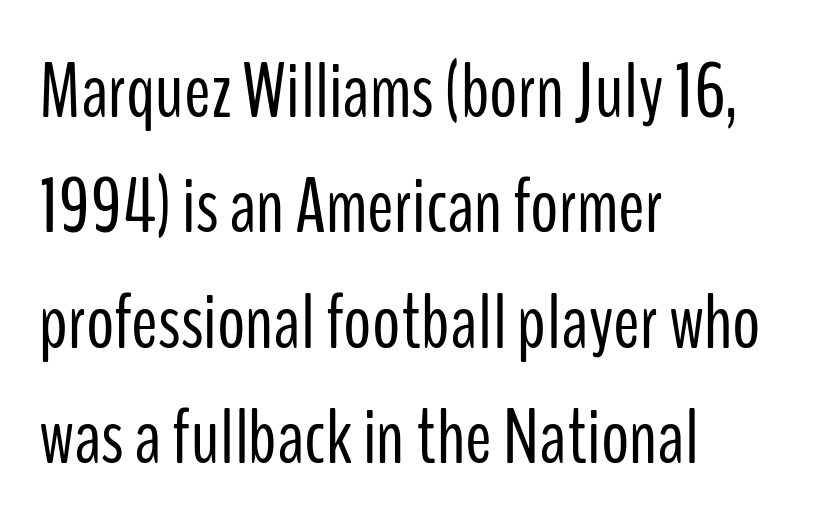
{"serif": "no", "italic": "no", "bold": "no", "weight": "light", "width": "condensed", "stroke_contrast": "low", "x_height": "medium", "monospaced": "no", "underline": "no", "align": "left", "line_spacing": "normal", "line_spacing_ratio": 1.46, "letter_spacing": "normal", "letter_spacing_em": 0.0, "glyph_px": 79}
